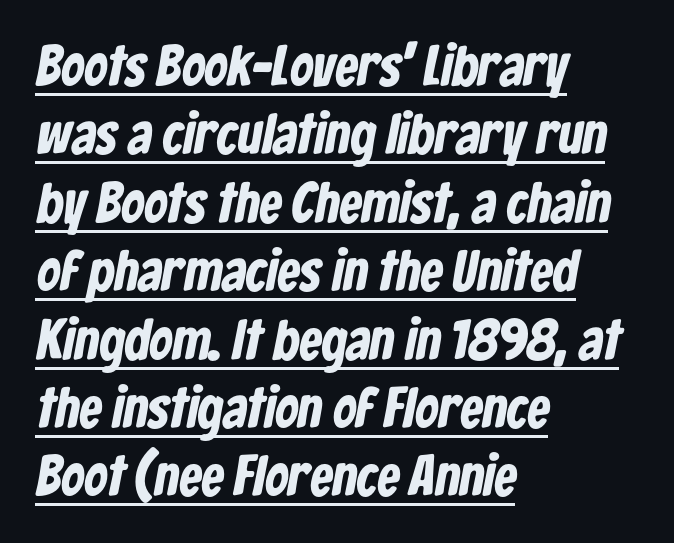
Underlined type. This sample uses plain, unmodified letter spacing. Look at the stroke-to-counter ratio: heavy, a bold. Is this a fixed-width face? No — the glyphs have proportional, varying widths. This sample uses a sans-serif face.
